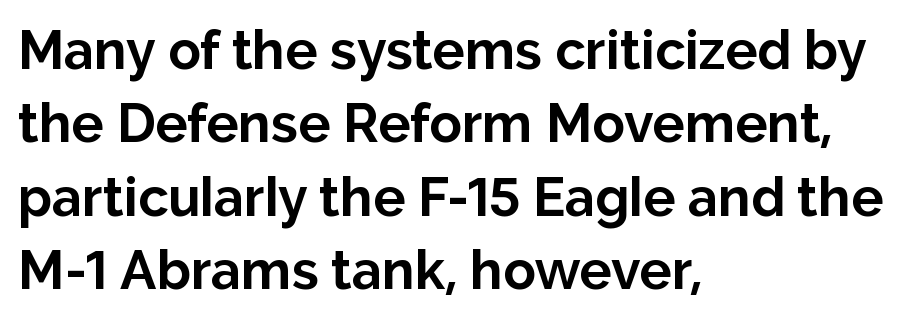
{"serif": "no", "italic": "no", "bold": "yes", "weight": "bold", "width": "normal", "stroke_contrast": "low", "x_height": "medium", "monospaced": "no", "underline": "no", "align": "left", "line_spacing": "normal", "line_spacing_ratio": 1.36, "letter_spacing": "normal", "letter_spacing_em": 0.0, "glyph_px": 54}
